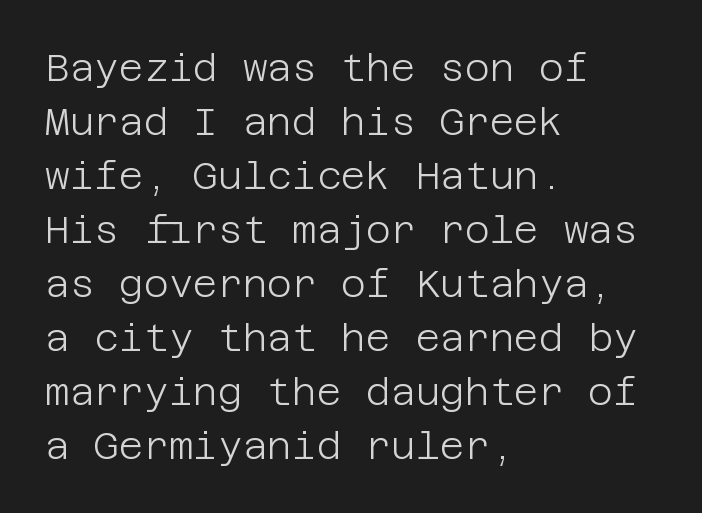
Q: Is the text bold? A: No.
Q: Is the text italic (slanted)? A: No, it is upright.
Q: Is the typeface a serif or a sans-serif typeface? A: Sans-serif.
Q: Is the text underlined? A: No.
Q: How is the paragraph aligned? A: Left-aligned.
Q: Is the spacing between letters normal or unusually wide? A: Normal.
Q: Is the spacing between lines tight, normal or loose? A: Normal.
Q: Width (condensed, normal, or wide)? A: Normal.
Q: Stroke contrast? A: Low.
Q: x-height? A: Large.
